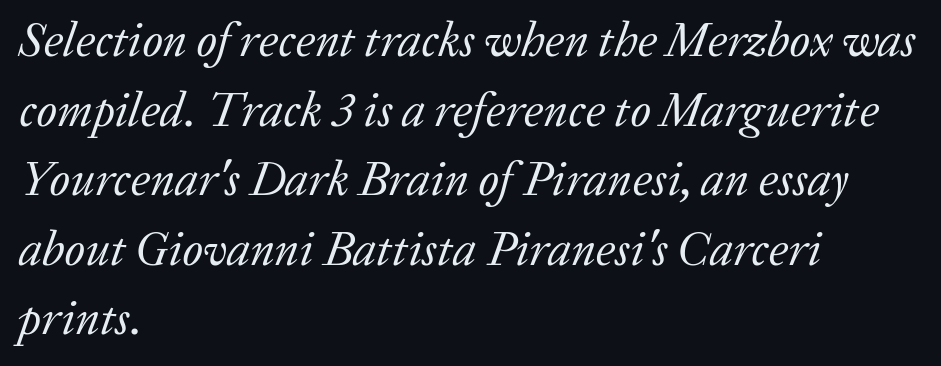
Q: Is the text bold? A: No.
Q: Is the text italic (slanted)? A: Yes, it leans right by about 20 degrees.
Q: Is the typeface a serif or a sans-serif typeface? A: Serif.
Q: Is the text underlined? A: No.
Q: How is the paragraph aligned? A: Left-aligned.
Q: Is the spacing between letters normal or unusually wide? A: Normal.
Q: Is the spacing between lines tight, normal or loose? A: Normal.
Q: Width (condensed, normal, or wide)? A: Normal.
Q: Stroke contrast? A: Low.
Q: x-height? A: Medium.
Q: Monospaced? A: No.
